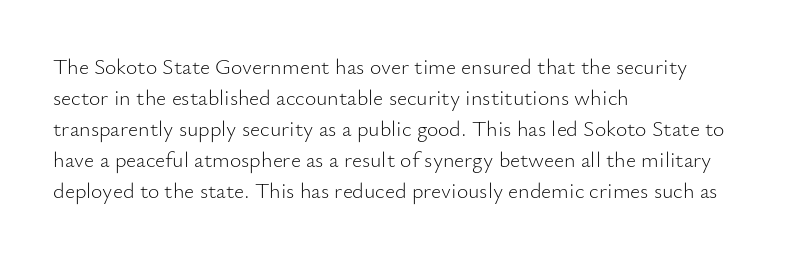
{"italic": "no", "bold": "no", "underline": "no", "align": "left", "line_spacing": "normal", "line_spacing_ratio": 1.41, "letter_spacing": "normal", "letter_spacing_em": 0.0, "glyph_px": 22}
